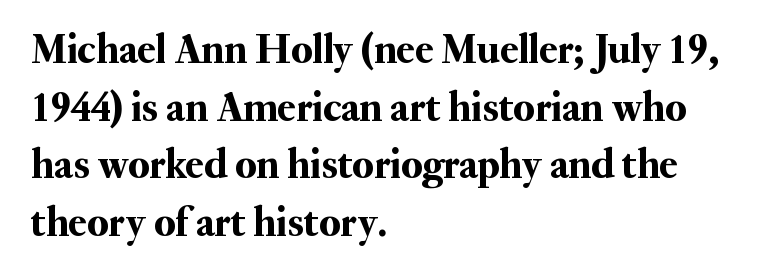
{"serif": "yes", "italic": "no", "width": "normal", "stroke_contrast": "medium", "x_height": "small", "monospaced": "no", "underline": "no", "align": "left", "line_spacing": "normal", "line_spacing_ratio": 1.37, "letter_spacing": "normal", "letter_spacing_em": 0.0, "glyph_px": 42}
